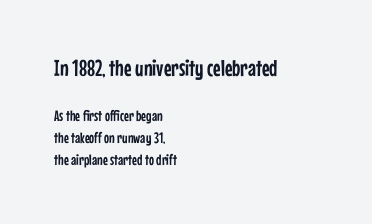
{"italic": "no", "underline": "no", "align": "left", "line_spacing": "normal", "line_spacing_ratio": 1.47, "letter_spacing": "normal", "letter_spacing_em": 0.0, "larger_block": "first", "size_ratio": 1.53, "glyph_px": 23}
